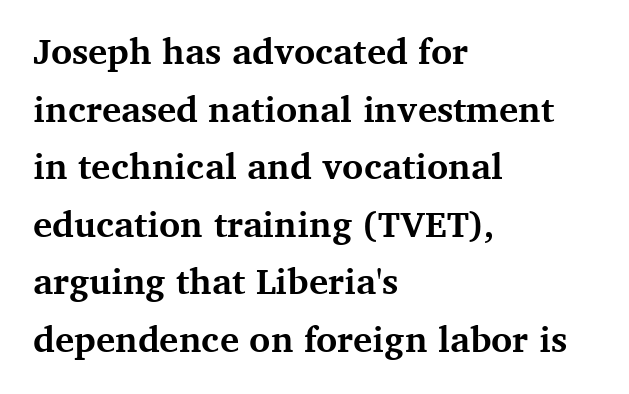
The image shows 36 px bold serif type, upright; set left-aligned, normal line spacing (1.6x), normal letter spacing, not underlined; medium stroke contrast and a medium x-height.
